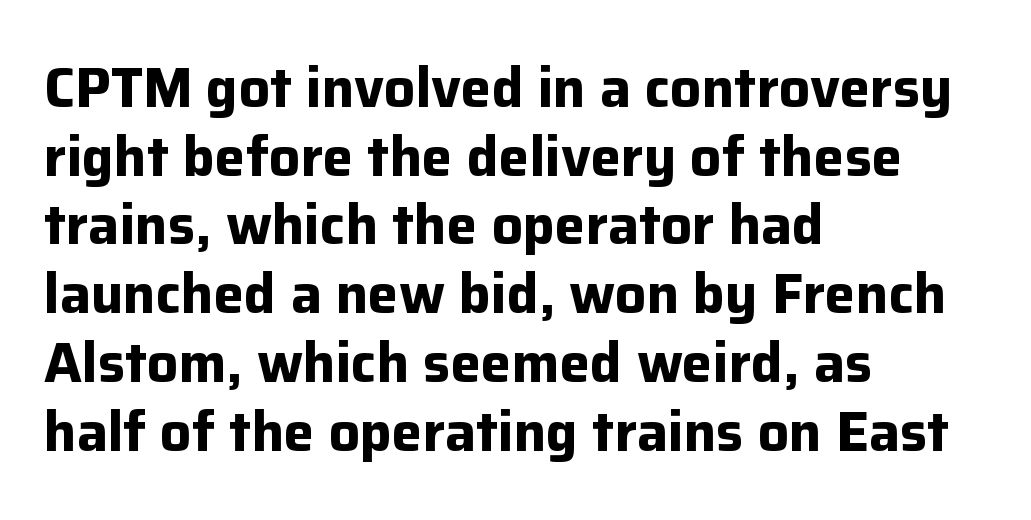
{"serif": "no", "italic": "no", "bold": "yes", "weight": "bold", "width": "normal", "stroke_contrast": "low", "x_height": "medium", "monospaced": "no", "underline": "no", "align": "left", "line_spacing": "normal", "line_spacing_ratio": 1.25, "letter_spacing": "normal", "letter_spacing_em": 0.0, "glyph_px": 55}
